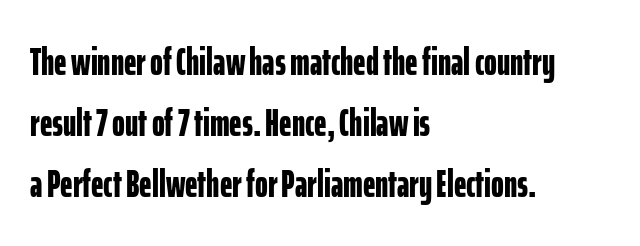
{"serif": "no", "italic": "no", "bold": "yes", "weight": "bold", "width": "condensed", "stroke_contrast": "low", "x_height": "medium", "monospaced": "no", "underline": "no", "align": "left", "line_spacing": "normal", "line_spacing_ratio": 1.57, "letter_spacing": "normal", "letter_spacing_em": 0.0, "glyph_px": 39}
